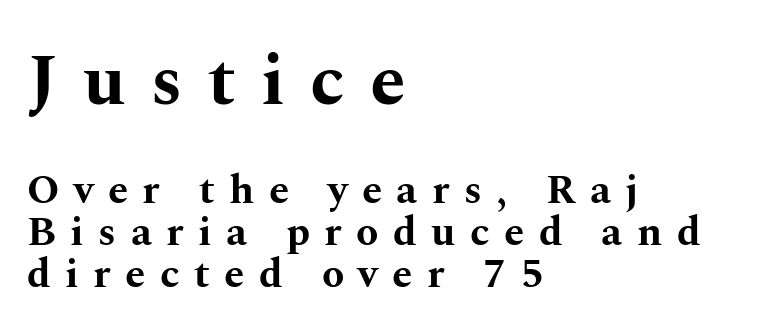
Honestly, the rows look squashed on top of each other. Glance below the letters and you will spot only blank space. Tracking here is generous; glyphs stand well apart from one another. This sample uses an upright cut, with every glyph sitting square on the baseline. Regarding serifs, this sample has them.
